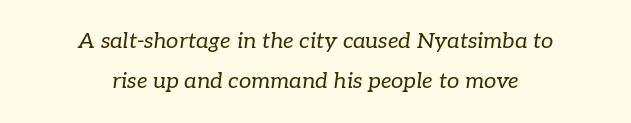
The image shows 22 px text type, italic (leaning right); set centered, line spacing 1.8x, normal letter spacing, not underlined.
